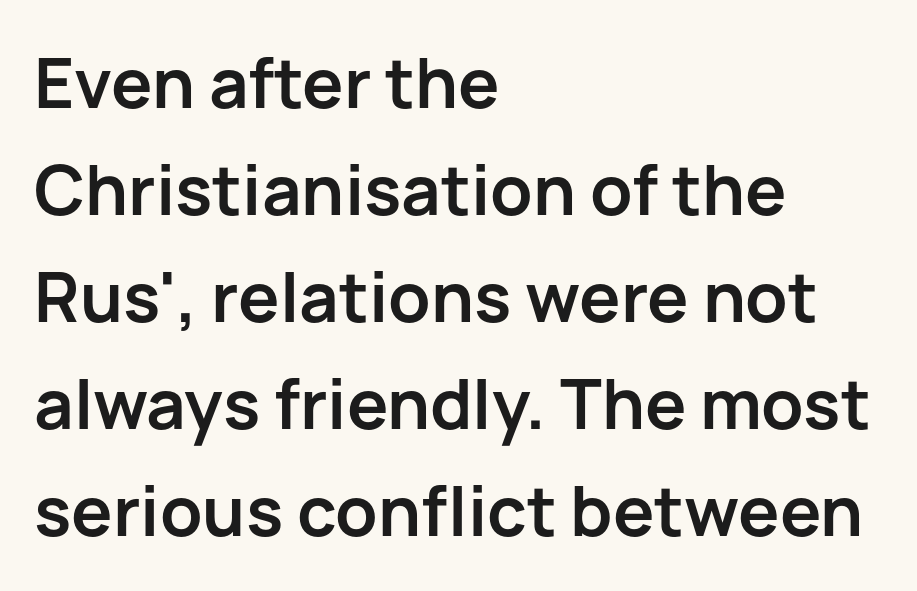
Proportional: the letters do not fall into vertical columns. How would I describe the line gaps? Plain and ordinary. Observe the ordinary spacing: letters are neighbours, not strangers. This sample uses an upright cut, with every glyph sitting square on the baseline. Strong, thick strokes mark this as bold type.
